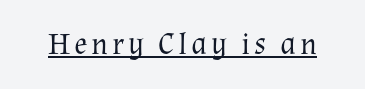
Q: Is the text bold? A: No.
Q: Is the text italic (slanted)? A: No, it is upright.
Q: Is the typeface a serif or a sans-serif typeface? A: Serif.
Q: Is the text underlined? A: Yes.
Q: Width (condensed, normal, or wide)? A: Normal.
Q: Stroke contrast? A: Medium.
Q: x-height? A: Medium.
Q: Monospaced? A: No.
